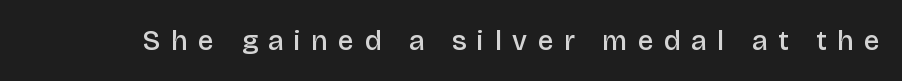
Nope, no serifs anywhere on these letters. This is the in-between weight designers call semibold or demi. Ascenders rise straight up at ninety degrees. The horizontal fit of the characters is loose and conspicuously gappy.
